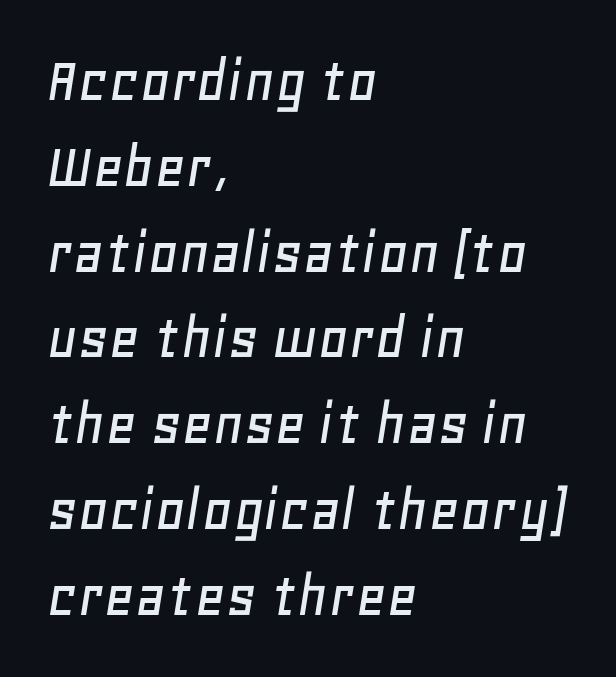
These lines sit exactly where default settings would place them. Looks like regular typesetting: each glyph gets only the width it needs. The setting favours the left margin, as ordinary paragraphs usually do. A clean baseline with only descenders dipping below it. The gaps between neighbouring characters are ordinary and unremarkable.
